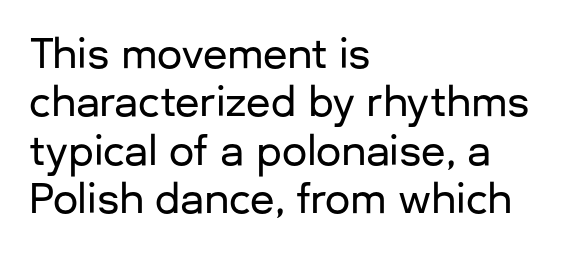
Q: Is the text italic (slanted)? A: No, it is upright.
Q: Is the typeface a serif or a sans-serif typeface? A: Sans-serif.
Q: Is the text underlined? A: No.
Q: How is the paragraph aligned? A: Left-aligned.
Q: Is the spacing between letters normal or unusually wide? A: Normal.
Q: Width (condensed, normal, or wide)? A: Normal.
Q: Stroke contrast? A: Low.
Q: x-height? A: Medium.
Q: Monospaced? A: No.
